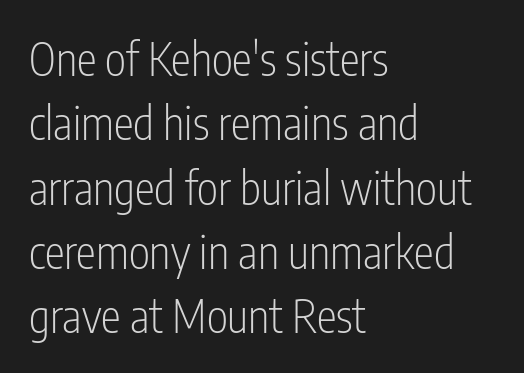
You could not count columns in this text — the font is proportionally spaced. The space between consecutive lines is moderate. The type family on display is of the sans-serif kind. Designer's note — italics off, roman on. Beneath every word, the page is bare. The line texture is even and compact thanks to regular tracking.
